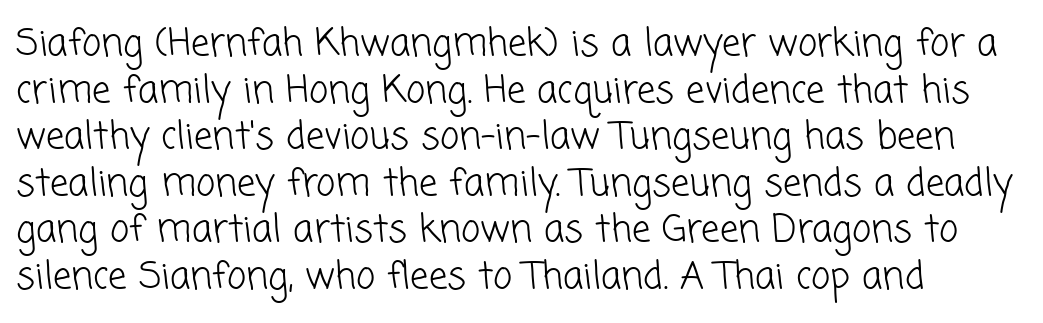
The image shows 37 px light sans-serif type; set left-aligned, normal line spacing (1.26x), normal letter spacing, not underlined; low stroke contrast and a medium x-height.
